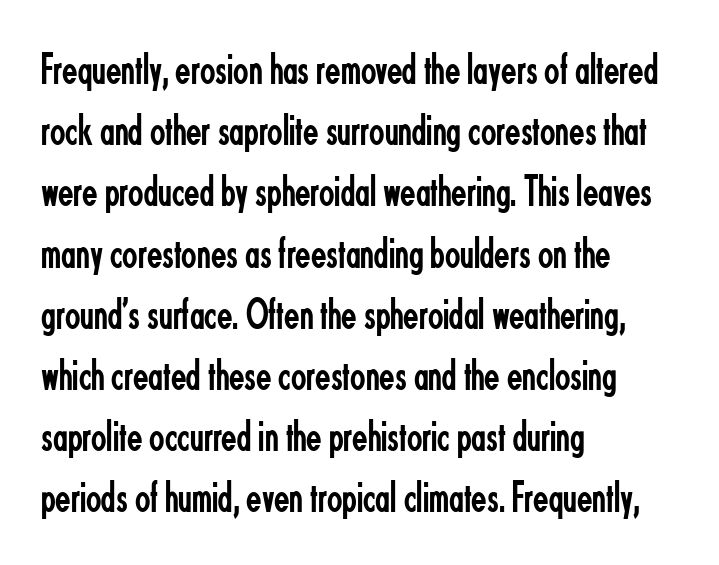
Q: Is the text bold? A: No.
Q: Is the text italic (slanted)? A: No, it is upright.
Q: Is the typeface a serif or a sans-serif typeface? A: Sans-serif.
Q: Is the text underlined? A: No.
Q: How is the paragraph aligned? A: Left-aligned.
Q: Is the spacing between letters normal or unusually wide? A: Normal.
Q: Is the spacing between lines tight, normal or loose? A: Normal.
Q: Width (condensed, normal, or wide)? A: Condensed.
Q: Stroke contrast? A: Low.
Q: x-height? A: Small.
Q: Monospaced? A: No.
